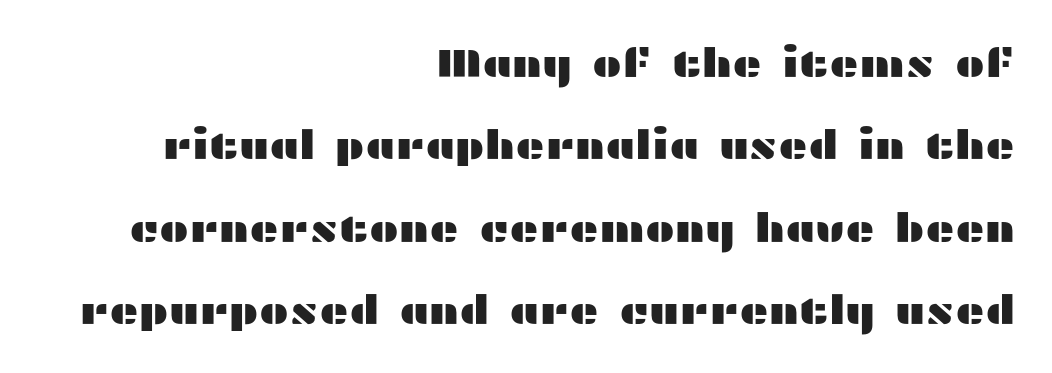
Q: Is the text italic (slanted)? A: No, it is upright.
Q: Is the typeface a serif or a sans-serif typeface? A: Sans-serif.
Q: Is the text underlined? A: No.
Q: How is the paragraph aligned? A: Right-aligned.
Q: Is the spacing between letters normal or unusually wide? A: Normal.
Q: Is the spacing between lines tight, normal or loose? A: Loose.
Q: Width (condensed, normal, or wide)? A: Wide.
Q: Stroke contrast? A: Medium.
Q: x-height? A: Medium.
Q: Monospaced? A: No.
